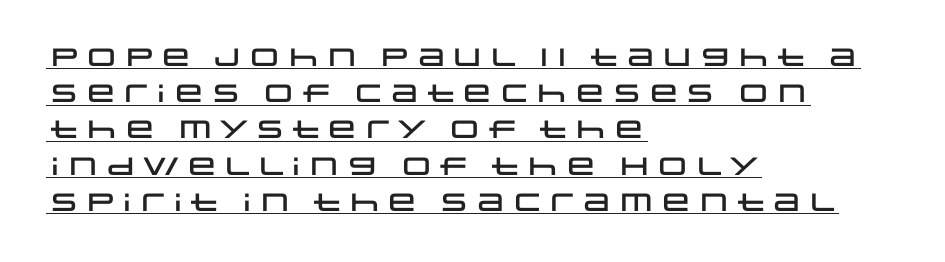
The image shows 25 px text type, upright; set left-aligned, normal line spacing (1.45x), normal letter spacing, underlined.
